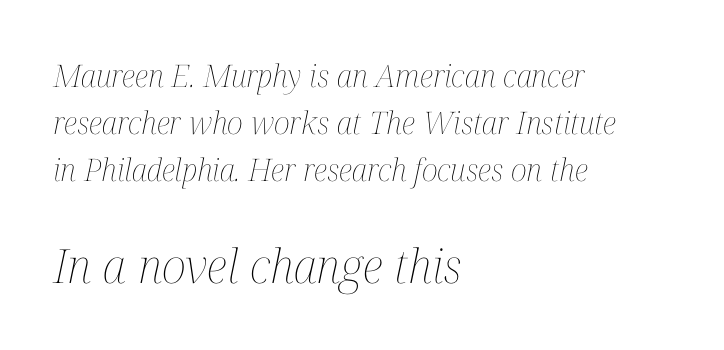
The image shows 47 px thin, condensed type, italic (leaning right); set left-aligned, normal line spacing (1.52x), normal letter spacing, not underlined; the second (bottom) block is 1.52x larger; medium stroke contrast and a medium x-height.
